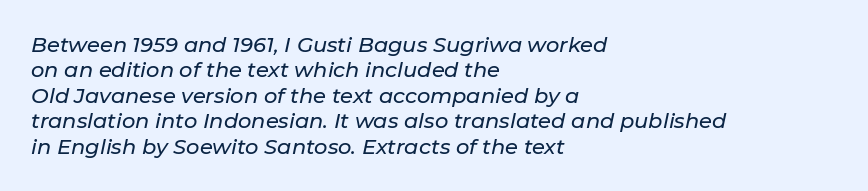
The image shows 21 px text type, italic (leaning right); set left-aligned, line spacing 1.21x, normal letter spacing, not underlined.
